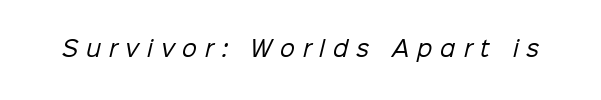
Q: Is the text bold? A: No.
Q: Is the text underlined? A: No.
Q: Is the spacing between letters normal or unusually wide? A: Unusually wide.
